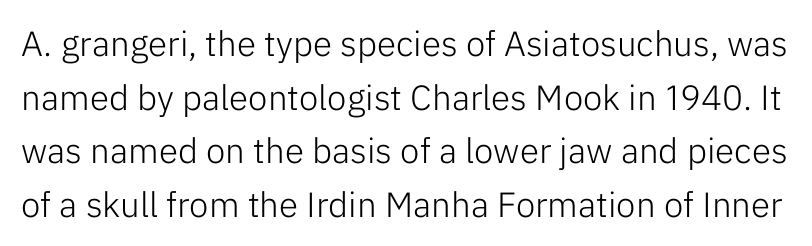
Typographically, this falls in the sans-serif category. Summary of weight: not heavy and not bold. The axis of the letterforms is exactly vertical. The lines sit at an ordinary, default distance from one another. Inter-character spacing is left at the font's built-in metrics.
